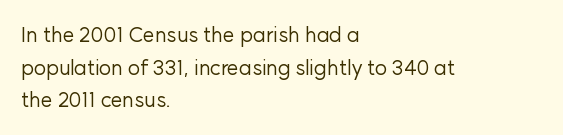
Q: Is the text bold? A: No.
Q: Is the text italic (slanted)? A: No, it is upright.
Q: Is the text underlined? A: No.
Q: How is the paragraph aligned? A: Left-aligned.
Q: Is the spacing between letters normal or unusually wide? A: Normal.
Q: Is the spacing between lines tight, normal or loose? A: Normal.
